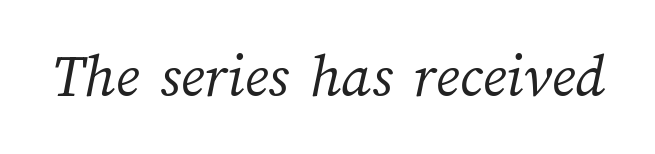
This sample has the flowing, uneven cadence of proportional lettering. The baseline area is clear. There is no visible air inserted between adjacent glyphs. Heft: none added — not bold.
